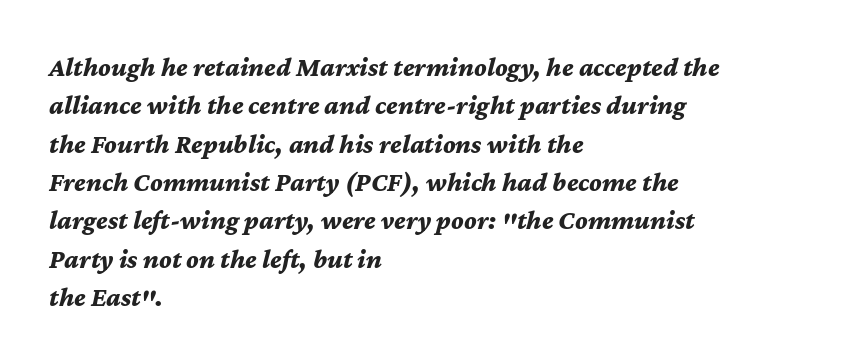
Q: Is the text bold? A: Yes.
Q: Is the text italic (slanted)? A: Yes, it leans right by about 12 degrees.
Q: Is the text underlined? A: No.
Q: How is the paragraph aligned? A: Left-aligned.
Q: Is the spacing between letters normal or unusually wide? A: Normal.
Q: Is the spacing between lines tight, normal or loose? A: Normal.
